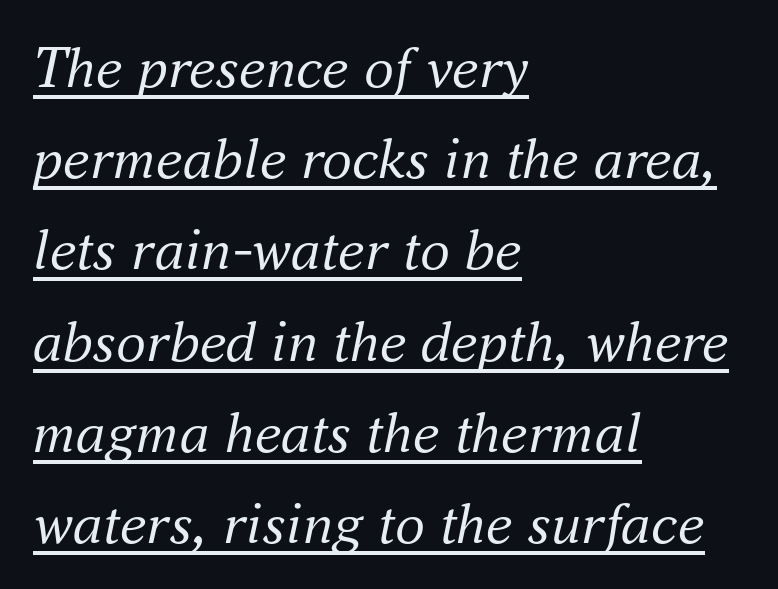
The image shows 60 px regular-weight serif type, italic (leaning right); set left-aligned, normal line spacing (1.52x), normal letter spacing, underlined; medium stroke contrast and a small x-height.
